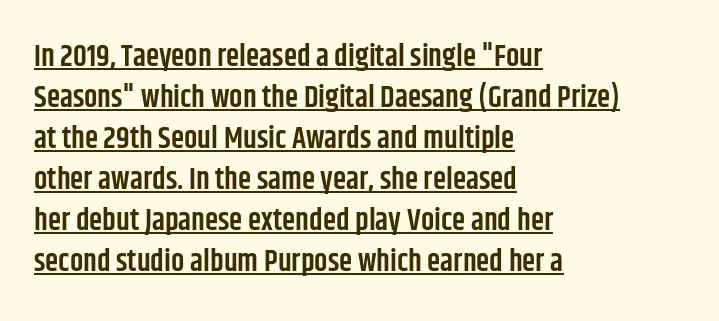
The passage shown is typed in a proportional face where columns would drift. Is this a sans? Yes — the strokes have no serifs. If you drew a line through each stem, it would be perfectly vertical. The passage shown stacks its lines at a standard gap.
